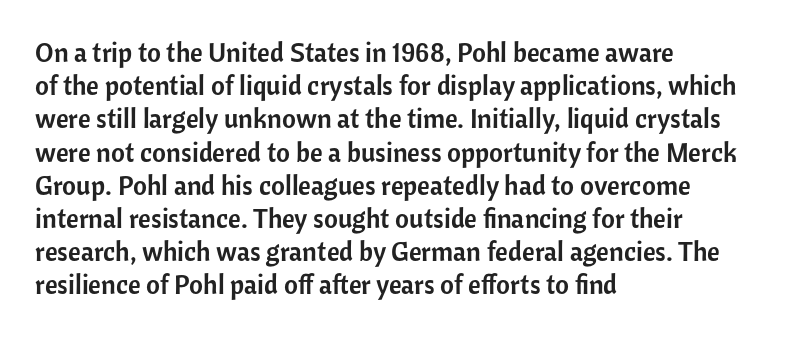
Q: Is the text italic (slanted)? A: No, it is upright.
Q: Is the text underlined? A: No.
Q: How is the paragraph aligned? A: Left-aligned.
Q: Is the spacing between letters normal or unusually wide? A: Normal.
